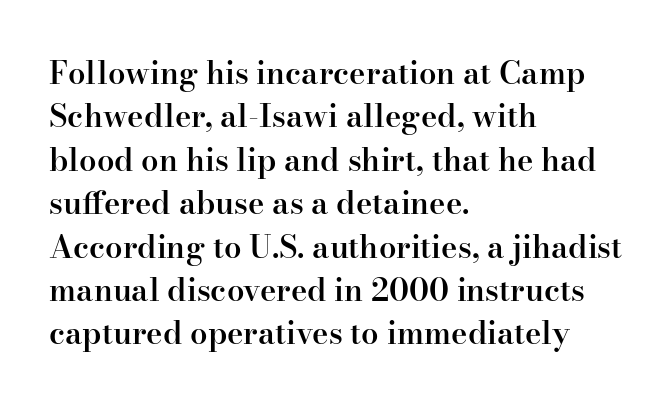
Q: Is the text bold? A: Semi-bold.
Q: Is the text italic (slanted)? A: No, it is upright.
Q: Is the typeface a serif or a sans-serif typeface? A: Serif.
Q: Is the text underlined? A: No.
Q: How is the paragraph aligned? A: Left-aligned.
Q: Is the spacing between letters normal or unusually wide? A: Normal.
Q: Is the spacing between lines tight, normal or loose? A: Normal.
Q: Width (condensed, normal, or wide)? A: Normal.
Q: Stroke contrast? A: High.
Q: x-height? A: Small.
Q: Monospaced? A: No.
